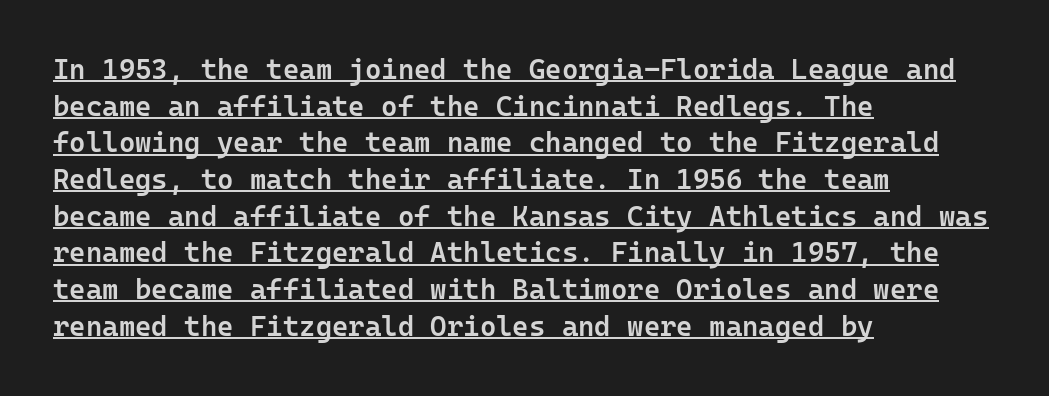
Type style note: lacks serifs. Ascenders rise straight up at ninety degrees. Fixed-width glyphs throughout — classic coding-font behaviour. This rendering features underlined lettering. This sample uses plain, unmodified letter spacing. A typesetter would call this leading conventional body-copy spacing.
